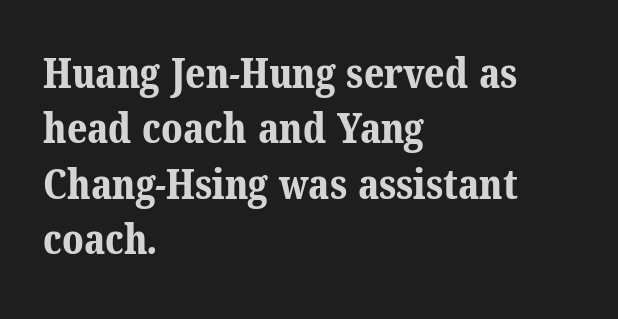
Q: Is the text bold? A: Yes.
Q: Is the typeface a serif or a sans-serif typeface? A: Serif.
Q: Is the text underlined? A: No.
Q: How is the paragraph aligned? A: Left-aligned.
Q: Is the spacing between letters normal or unusually wide? A: Normal.
Q: Is the spacing between lines tight, normal or loose? A: Normal.
Q: Width (condensed, normal, or wide)? A: Normal.
Q: Stroke contrast? A: Medium.
Q: x-height? A: Medium.
Q: Monospaced? A: No.
